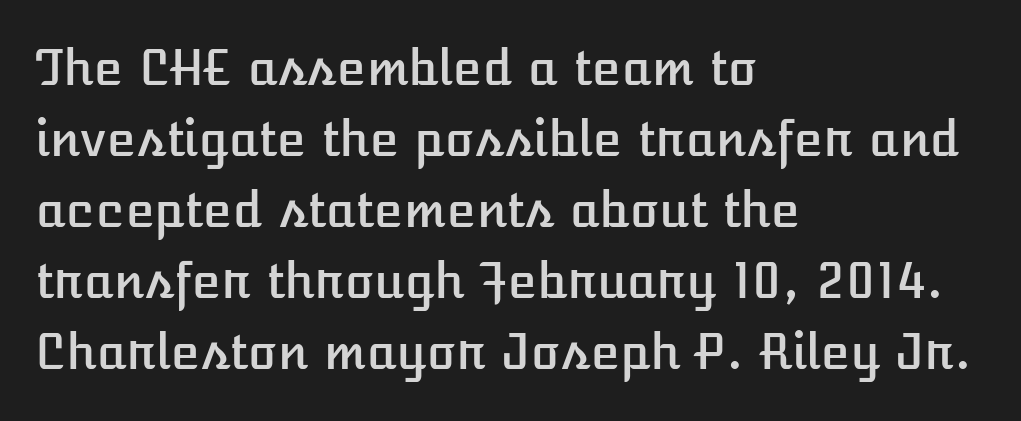
Q: Is the text italic (slanted)? A: No, it is upright.
Q: Is the text underlined? A: No.
Q: How is the paragraph aligned? A: Left-aligned.
Q: Is the spacing between letters normal or unusually wide? A: Normal.
Q: Is the spacing between lines tight, normal or loose? A: Normal.
Q: Width (condensed, normal, or wide)? A: Normal.
Q: Stroke contrast? A: Low.
Q: x-height? A: Medium.
Q: Monospaced? A: No.
